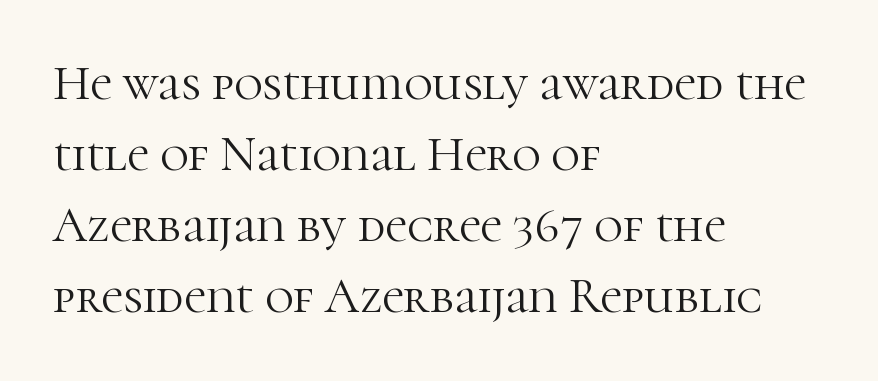
Q: Is the text bold? A: No.
Q: Is the text italic (slanted)? A: No, it is upright.
Q: Is the typeface a serif or a sans-serif typeface? A: Serif.
Q: Is the text underlined? A: No.
Q: How is the paragraph aligned? A: Left-aligned.
Q: Is the spacing between letters normal or unusually wide? A: Normal.
Q: Is the spacing between lines tight, normal or loose? A: Normal.
Q: Width (condensed, normal, or wide)? A: Normal.
Q: Stroke contrast? A: High.
Q: x-height? A: Medium.
Q: Monospaced? A: No.
